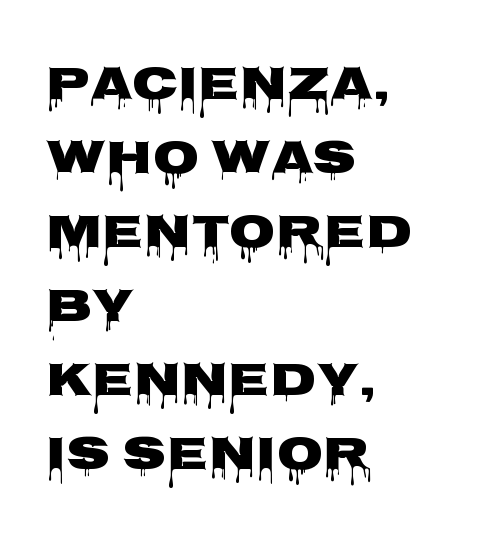
A student would call this left alignment; a typographer would say flush left, rag right. These lines keep a tight, regular rhythm from letter to letter. The block of text has a typical density, with ordinary space between rows. Varying glyph widths throughout — classic text-font behaviour. This is the regular roman posture of the typeface. Unmarked baselines from the first word to the last.
